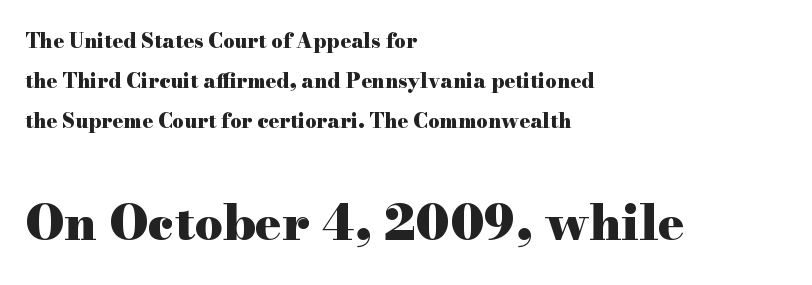
Q: Is the text bold? A: Yes.
Q: Is the text italic (slanted)? A: No, it is upright.
Q: Is the typeface a serif or a sans-serif typeface? A: Serif.
Q: Is the text underlined? A: No.
Q: How is the paragraph aligned? A: Left-aligned.
Q: Is the spacing between letters normal or unusually wide? A: Normal.
Q: Is the spacing between lines tight, normal or loose? A: Loose.
Q: Which block of text is set in a larger size, the first (top) or the second (bottom)? A: The second (bottom) one.
Q: Width (condensed, normal, or wide)? A: Wide.
Q: Stroke contrast? A: High.
Q: x-height? A: Small.
Q: Monospaced? A: No.
